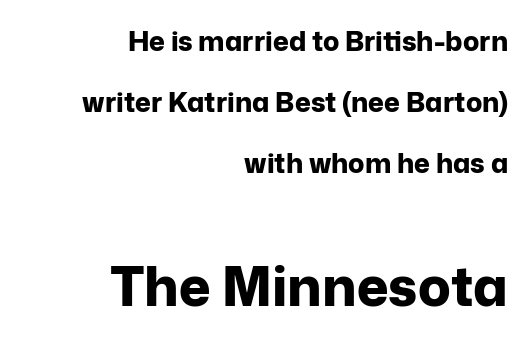
{"serif": "no", "italic": "no", "bold": "yes", "weight": "bold", "width": "normal", "stroke_contrast": "low", "x_height": "medium", "monospaced": "no", "underline": "no", "align": "right", "line_spacing": "loose", "line_spacing_ratio": 2.26, "letter_spacing": "normal", "letter_spacing_em": 0.0, "larger_block": "second", "size_ratio": 2.0, "glyph_px": 54}
